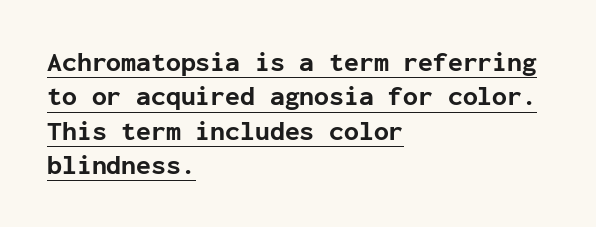
The image shows 27 px bold type, upright; set left-aligned, normal line spacing (1.27x), normal letter spacing, underlined.
